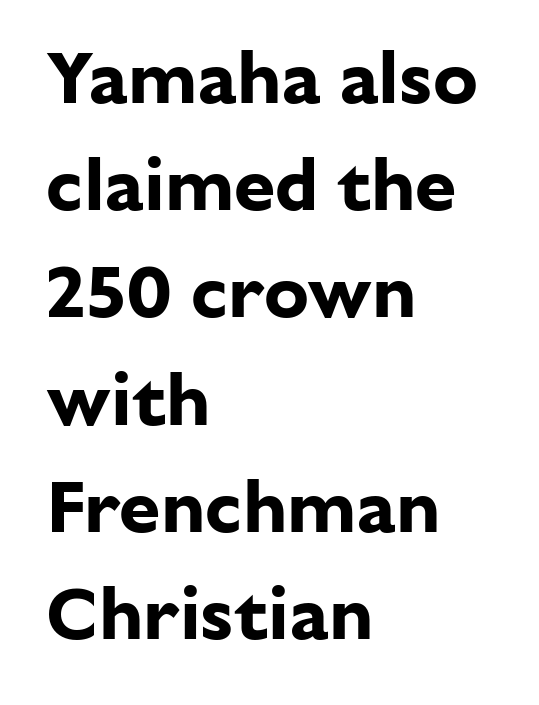
{"serif": "no", "italic": "no", "bold": "yes", "weight": "bold", "width": "normal", "stroke_contrast": "low", "x_height": "medium", "monospaced": "no", "underline": "no", "align": "left", "line_spacing": "normal", "line_spacing_ratio": 1.43, "letter_spacing": "normal", "letter_spacing_em": 0.0, "glyph_px": 75}
